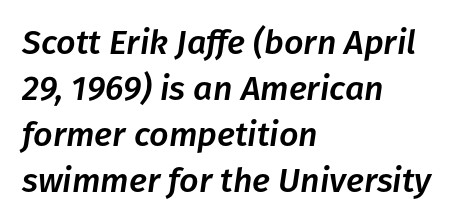
Normally led — the rows are evenly, conventionally spaced. Does the copy run flush right? No — it runs flush left. Slant detected: the letters are inclined. This rendering features lettering with no underline. The passage shown has conventional tracking throughout. Do the characters align in a grid? No, the font is proportional.
